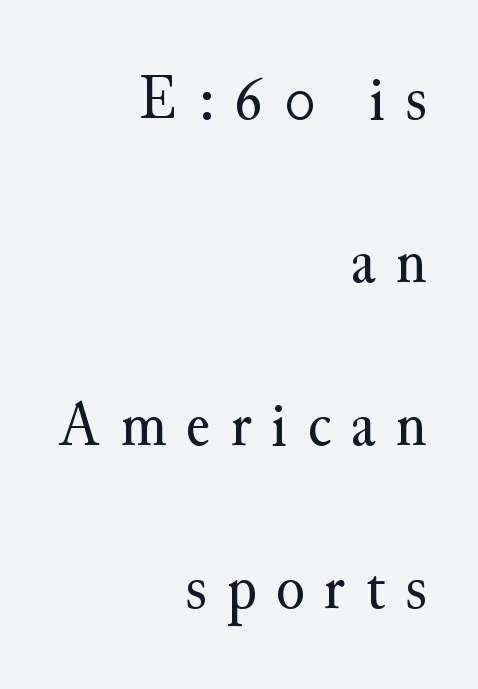
Q: Is the text bold? A: No.
Q: Is the text italic (slanted)? A: No, it is upright.
Q: Is the typeface a serif or a sans-serif typeface? A: Serif.
Q: Is the text underlined? A: No.
Q: How is the paragraph aligned? A: Right-aligned.
Q: Is the spacing between letters normal or unusually wide? A: Unusually wide.
Q: Is the spacing between lines tight, normal or loose? A: Loose.
Q: Width (condensed, normal, or wide)? A: Normal.
Q: Stroke contrast? A: Medium.
Q: x-height? A: Small.
Q: Monospaced? A: No.
